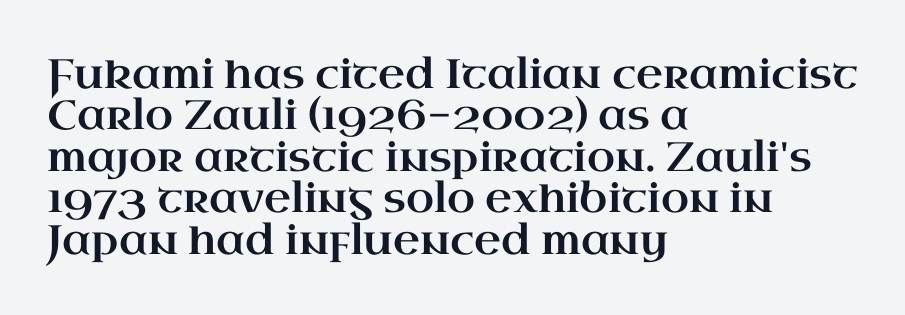
{"serif": "yes", "italic": "no", "width": "wide", "stroke_contrast": "high", "x_height": "small", "monospaced": "no", "underline": "no", "align": "left", "line_spacing": "tight", "line_spacing_ratio": 1.01, "letter_spacing": "normal", "letter_spacing_em": 0.0, "glyph_px": 41}
